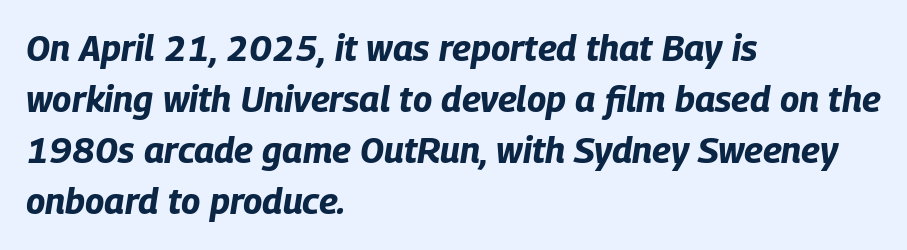
Interline gaps are of average width in this sample. Between one letter and the next there's only the usual sliver of space. Typesetter's note: full bold, strokes at maximum text heaviness. Every row of glyphs begins at an identical x-position on the left. Descenders hang freely into open space.
